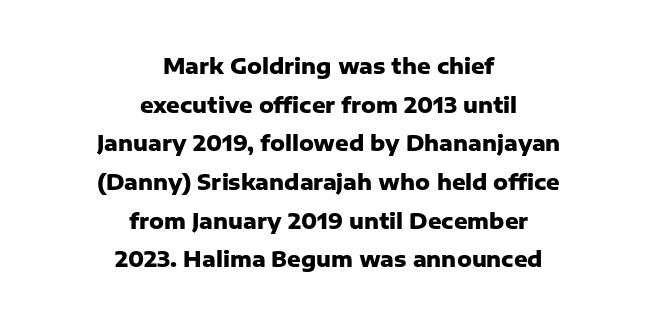
Q: Is the text bold? A: Yes.
Q: Is the text italic (slanted)? A: No, it is upright.
Q: Is the text underlined? A: No.
Q: How is the paragraph aligned? A: Centered.
Q: Is the spacing between letters normal or unusually wide? A: Normal.
